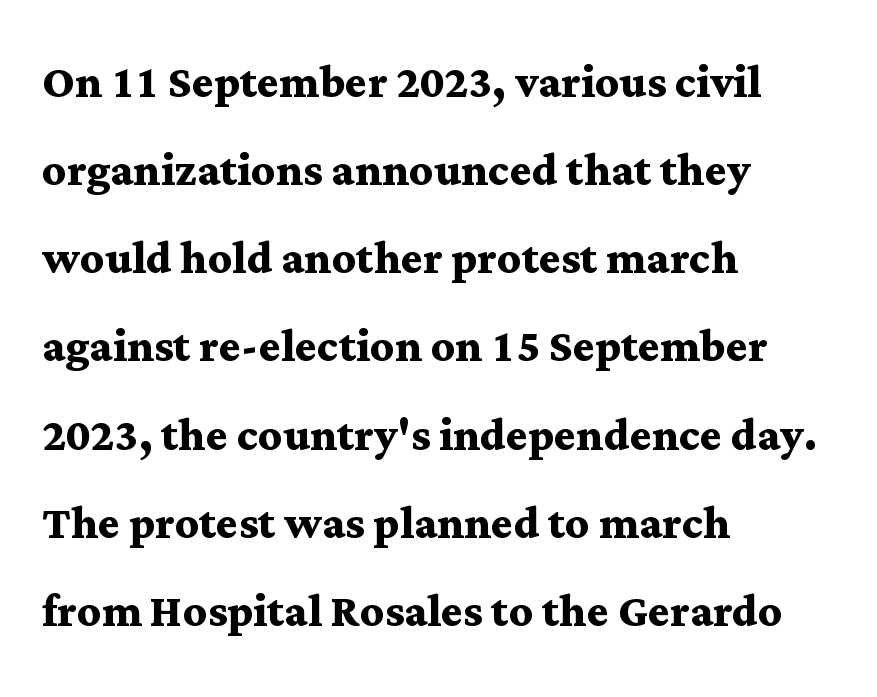
The image shows 58 px semibold, wide serif type, upright; set left-aligned, normal line spacing (1.52x), normal letter spacing, not underlined; medium stroke contrast and a medium x-height.
